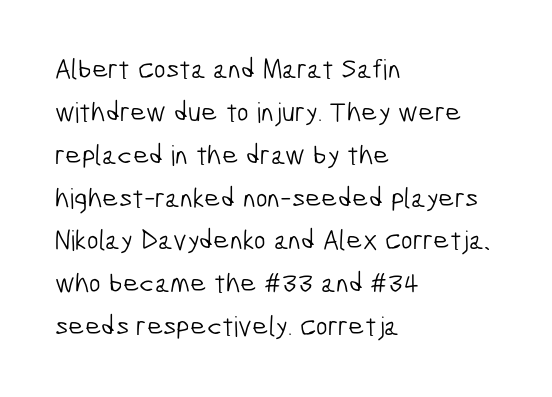
The image shows 28 px light, condensed sans-serif type; set left-aligned, normal line spacing (1.53x), normal letter spacing, not underlined; low stroke contrast and a medium x-height.
